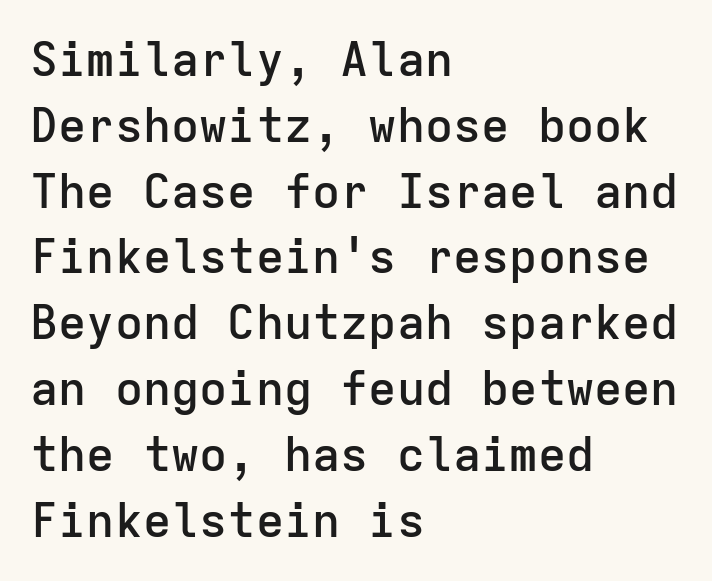
The characters look somewhat weighty, a semibold short of true bold. Casual observation: everything's shoved over to the left. This sample has the even, mechanical cadence of fixed-width lettering. Interline gaps are of average width in this sample.
